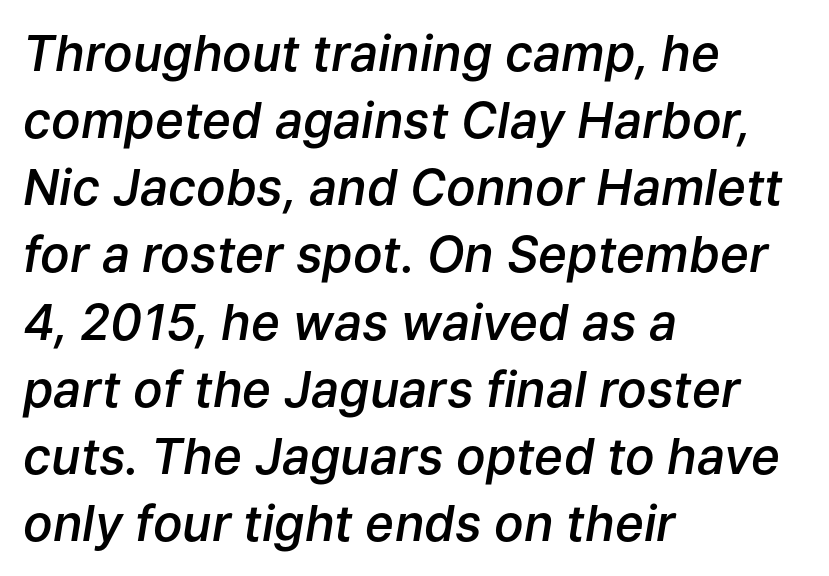
{"italic": "yes", "lean": "right", "slant_degrees": 9, "bold": "semi", "weight": "semibold", "width": "normal", "stroke_contrast": "low", "x_height": "medium", "monospaced": "no", "underline": "no", "align": "left", "line_spacing": "normal", "line_spacing_ratio": 1.37, "letter_spacing": "normal", "letter_spacing_em": 0.0, "glyph_px": 49}
